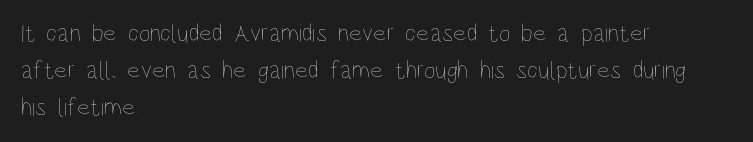
The image shows 25 px text type, upright; set left-aligned, normal line spacing (1.49x), normal letter spacing, not underlined.
